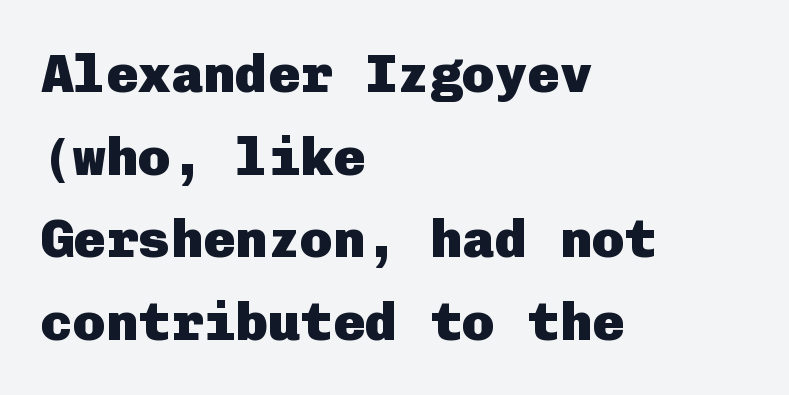
{"serif": "no", "italic": "no", "bold": "yes", "weight": "heavy", "width": "normal", "stroke_contrast": "low", "x_height": "medium", "underline": "no", "align": "left", "line_spacing": "normal", "line_spacing_ratio": 1.53, "letter_spacing": "normal", "letter_spacing_em": 0.0, "glyph_px": 54}
